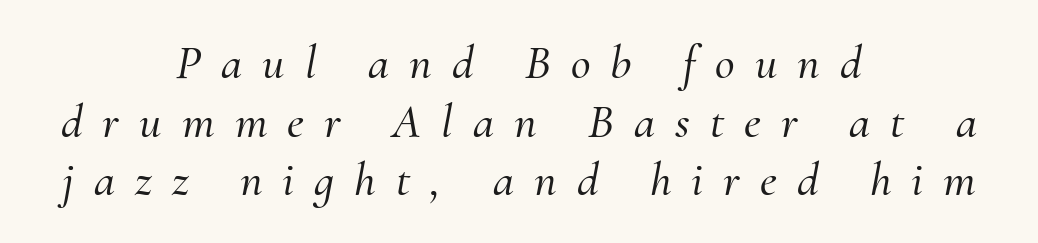
Q: Is the text italic (slanted)? A: Yes, it leans right by about 10 degrees.
Q: Is the typeface a serif or a sans-serif typeface? A: Serif.
Q: Is the text underlined? A: No.
Q: How is the paragraph aligned? A: Centered.
Q: Is the spacing between letters normal or unusually wide? A: Unusually wide.
Q: Width (condensed, normal, or wide)? A: Normal.
Q: Stroke contrast? A: Medium.
Q: x-height? A: Small.
Q: Monospaced? A: No.
